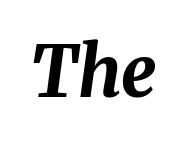
The image shows 70 px bold type, italic (leaning right); set normal letter spacing, not underlined; medium stroke contrast and a medium x-height.
